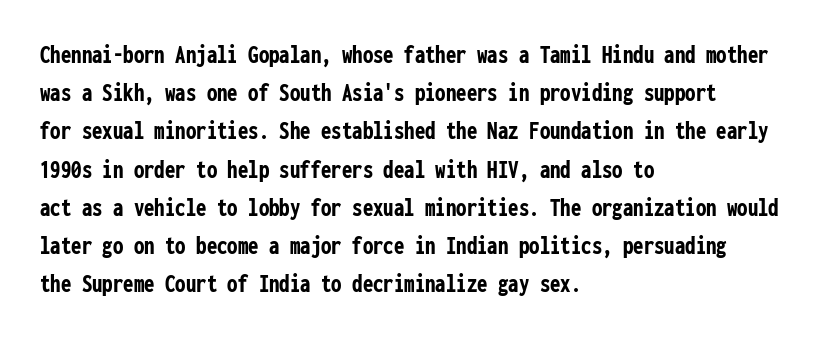
The image shows 26 px bold type, upright; set left-aligned, normal line spacing (1.47x), normal letter spacing, not underlined.
